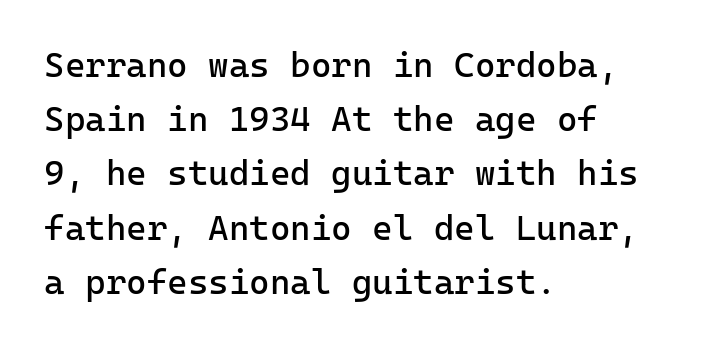
This is roman type, the default non-slanted kind. The space beneath each line is pristine and unruled. Compared with typical paragraphs, the rows here are spaced about the same. Caption: multi-line text, flush left, ragged right.
